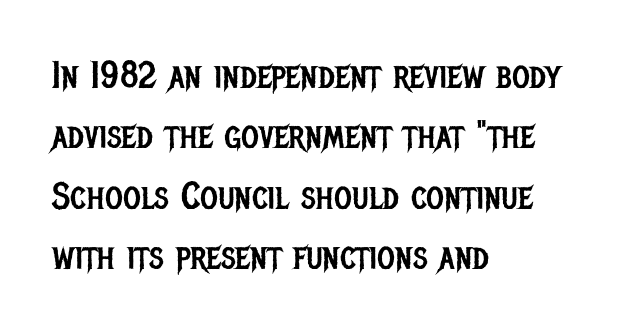
The line-height multiplier appears to be the usual default. A bare baseline throughout the passage. Short and long lines alike share a common starting point at left. On a weight scale, this lands at 450 or below. Do the letters lean? They stand straight. The rendering uses natural spacing where letterforms have individual widths.
